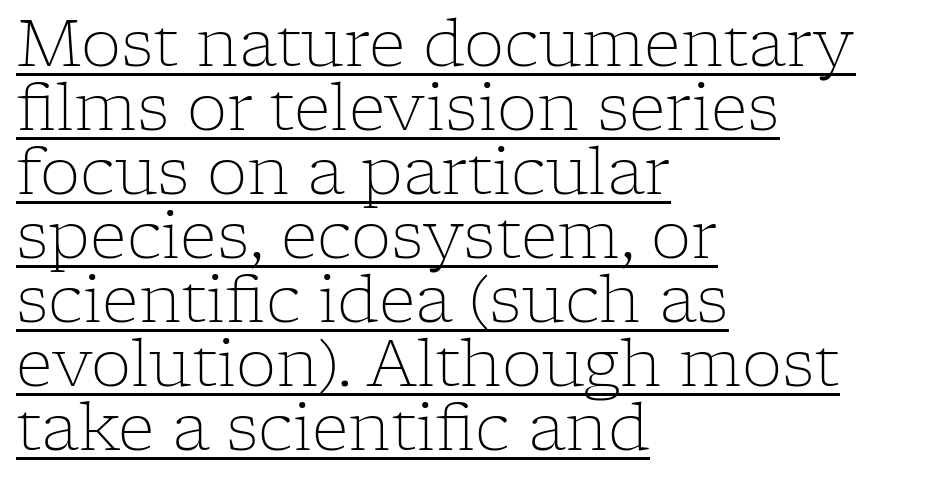
{"serif": "yes", "italic": "no", "bold": "no", "weight": "light", "width": "normal", "stroke_contrast": "low", "x_height": "medium", "monospaced": "no", "underline": "yes", "align": "left", "line_spacing": "tight", "line_spacing_ratio": 1.0, "letter_spacing": "normal", "letter_spacing_em": 0.0, "glyph_px": 64}
